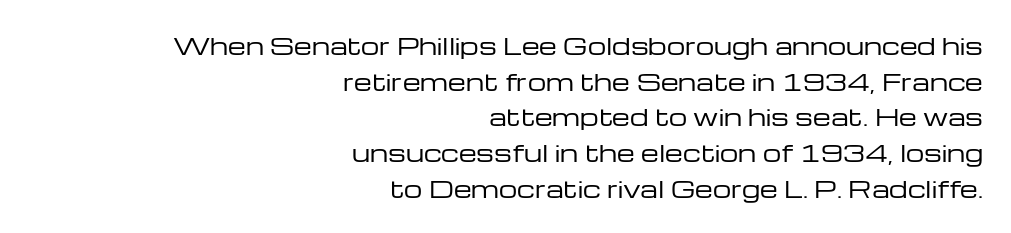
The words here are not underlined. Words appear dense and cohesive because spacing is normal. Reading down the column, the eye jumps a familiar distance to each next line. Heaviness? Minimal to ordinary, like unemphasized prose. These lines were composed using upright roman letters. Reading down the block, your eye finds every line finishing at a fixed right position.
